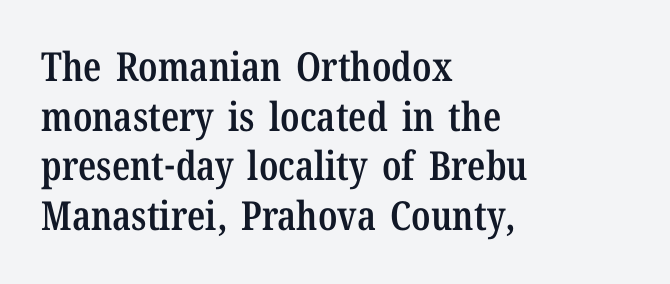
The image shows 40 px semibold, condensed serif type, upright; set left-aligned, line spacing 1.24x, normal letter spacing, not underlined; low stroke contrast and a medium x-height.
